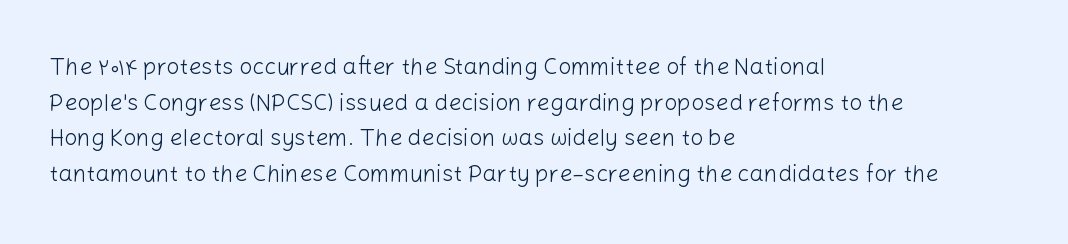
{"italic": "no", "bold": "no", "underline": "no", "align": "left", "line_spacing": "normal", "line_spacing_ratio": 1.55, "letter_spacing": "normal", "letter_spacing_em": 0.0, "glyph_px": 23}
